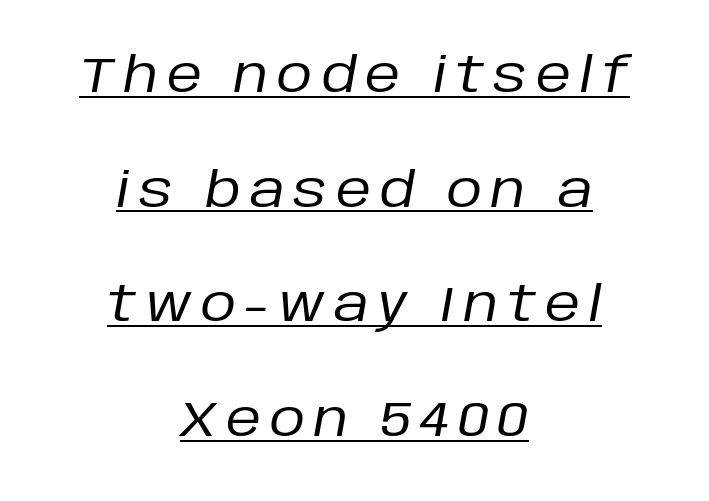
The image shows 49 px regular-weight type, italic (leaning right); set centered, loose line spacing (2.34x), underlined; low stroke contrast and a large x-height.
